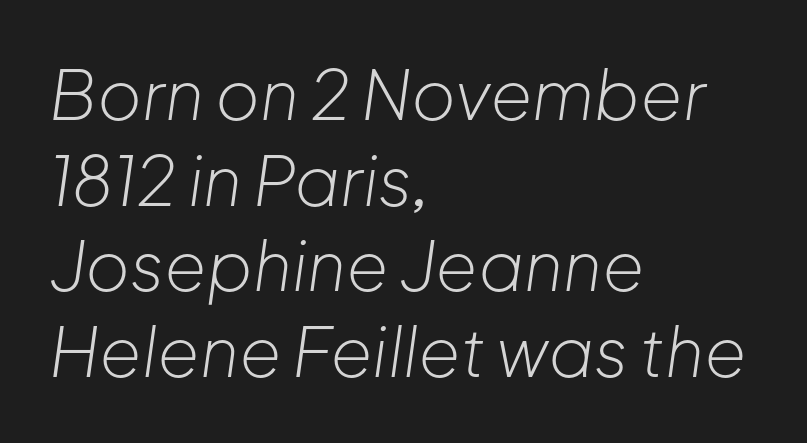
Each stroke keeps to a modest, everyday thickness or less. What's the leading like? Ordinary, nothing unusual. Letters rest on an invisible, unmarked baseline. Slanted lettering throughout.
